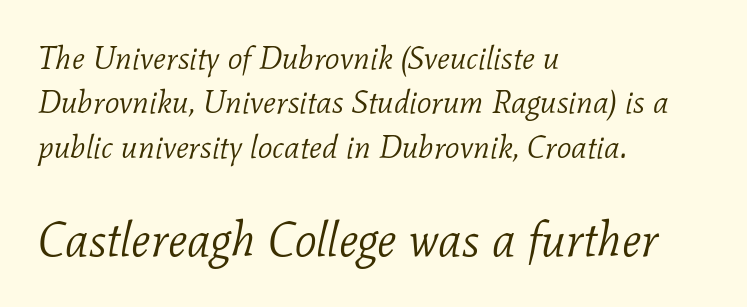
Q: Is the text bold? A: No.
Q: Is the text italic (slanted)? A: Yes, it leans right by about 11 degrees.
Q: Is the typeface a serif or a sans-serif typeface? A: Serif.
Q: Is the text underlined? A: No.
Q: How is the paragraph aligned? A: Left-aligned.
Q: Is the spacing between letters normal or unusually wide? A: Normal.
Q: Is the spacing between lines tight, normal or loose? A: Normal.
Q: Which block of text is set in a larger size, the first (top) or the second (bottom)? A: The second (bottom) one.
Q: Width (condensed, normal, or wide)? A: Normal.
Q: Stroke contrast? A: Low.
Q: x-height? A: Medium.
Q: Monospaced? A: No.
